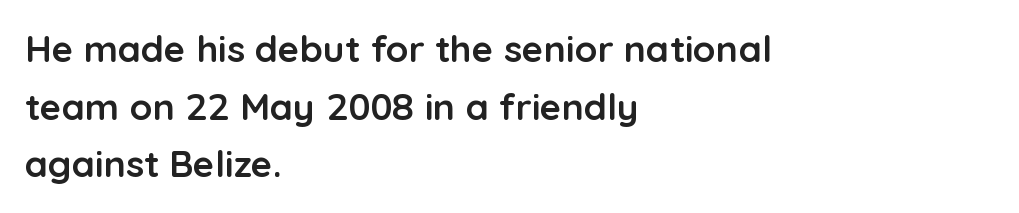
Q: Is the text bold? A: Yes.
Q: Is the text italic (slanted)? A: No, it is upright.
Q: Is the typeface a serif or a sans-serif typeface? A: Sans-serif.
Q: Is the text underlined? A: No.
Q: How is the paragraph aligned? A: Left-aligned.
Q: Is the spacing between letters normal or unusually wide? A: Normal.
Q: Is the spacing between lines tight, normal or loose? A: Normal.
Q: Width (condensed, normal, or wide)? A: Normal.
Q: Stroke contrast? A: Low.
Q: x-height? A: Medium.
Q: Monospaced? A: No.
